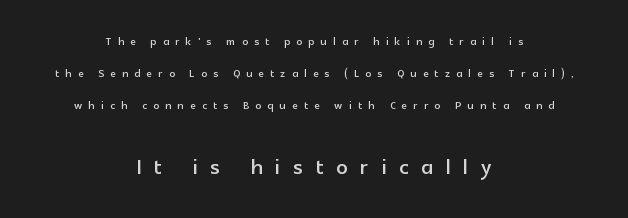
Q: Is the text italic (slanted)? A: No, it is upright.
Q: Is the typeface a serif or a sans-serif typeface? A: Sans-serif.
Q: Is the text underlined? A: No.
Q: How is the paragraph aligned? A: Centered.
Q: Is the spacing between letters normal or unusually wide? A: Unusually wide.
Q: Is the spacing between lines tight, normal or loose? A: Loose.
Q: Which block of text is set in a larger size, the first (top) or the second (bottom)? A: The second (bottom) one.
Q: Width (condensed, normal, or wide)? A: Normal.
Q: x-height? A: Medium.
Q: Monospaced? A: No.
